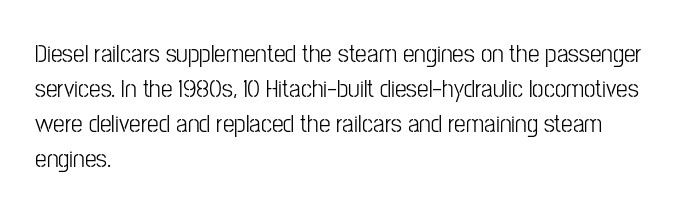
Upright lettering throughout. A classic flush-left, rag-right setting is used for this passage. Underlining? Definitely not there. The passage shown stacks its lines at a standard gap. The letterforms sit shoulder to shoulder at normal distance.
